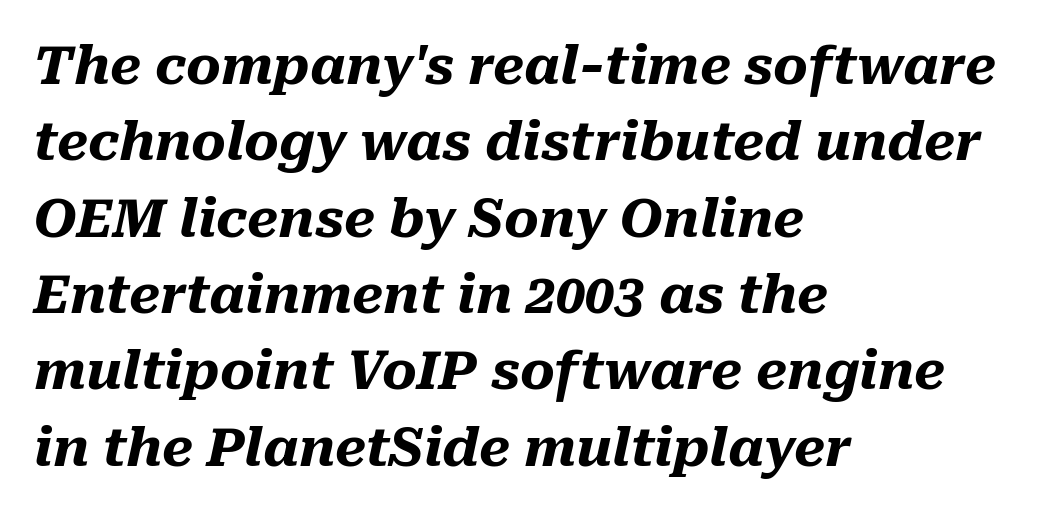
Q: Is the text bold? A: Yes.
Q: Is the text italic (slanted)? A: Yes, it leans right by about 10 degrees.
Q: Is the text underlined? A: No.
Q: How is the paragraph aligned? A: Left-aligned.
Q: Is the spacing between letters normal or unusually wide? A: Normal.
Q: Is the spacing between lines tight, normal or loose? A: Normal.
Q: Width (condensed, normal, or wide)? A: Normal.
Q: Stroke contrast? A: Medium.
Q: x-height? A: Medium.
Q: Monospaced? A: No.
